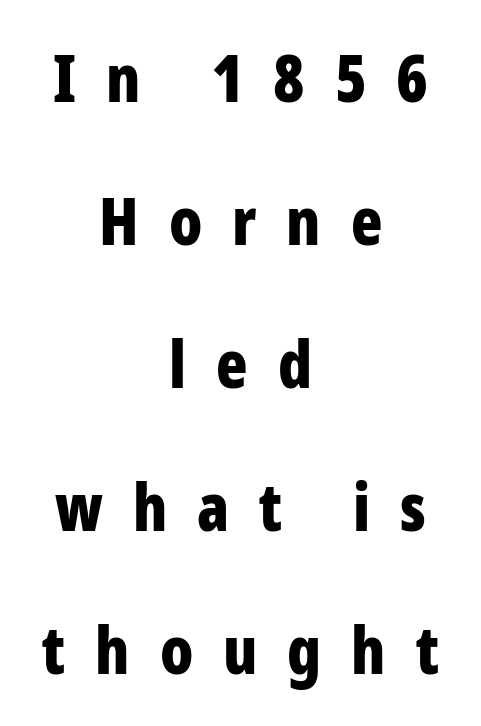
Q: Is the text bold? A: Yes.
Q: Is the text italic (slanted)? A: No, it is upright.
Q: Is the typeface a serif or a sans-serif typeface? A: Sans-serif.
Q: Is the text underlined? A: No.
Q: How is the paragraph aligned? A: Centered.
Q: Is the spacing between letters normal or unusually wide? A: Unusually wide.
Q: Is the spacing between lines tight, normal or loose? A: Loose.
Q: Width (condensed, normal, or wide)? A: Condensed.
Q: Stroke contrast? A: Low.
Q: x-height? A: Medium.
Q: Monospaced? A: No.
